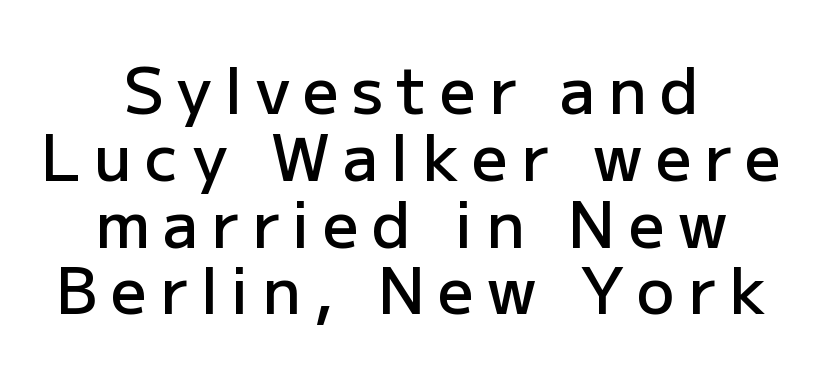
Rendered with straight, roman letterforms. Is the type bold? Partly — it's a semibold, heavier than regular but not fully bold. What kind of face is this? One without serifs — a sans. You could barely slide anything between these rows. There is plenty of visible air inserted between adjacent glyphs. Descenders are the only things crossing below the line.
